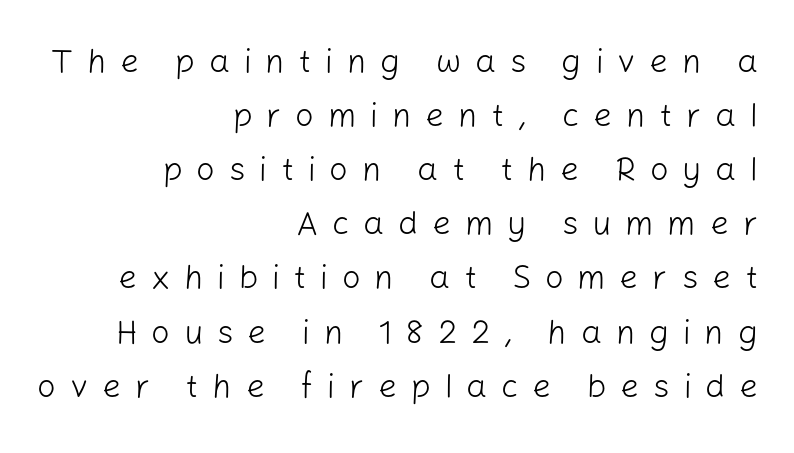
Q: Is the text bold? A: No.
Q: Is the text italic (slanted)? A: No, it is upright.
Q: Is the typeface a serif or a sans-serif typeface? A: Sans-serif.
Q: Is the text underlined? A: No.
Q: How is the paragraph aligned? A: Right-aligned.
Q: Is the spacing between letters normal or unusually wide? A: Unusually wide.
Q: Is the spacing between lines tight, normal or loose? A: Normal.
Q: Width (condensed, normal, or wide)? A: Normal.
Q: Stroke contrast? A: Low.
Q: x-height? A: Medium.
Q: Monospaced? A: No.
